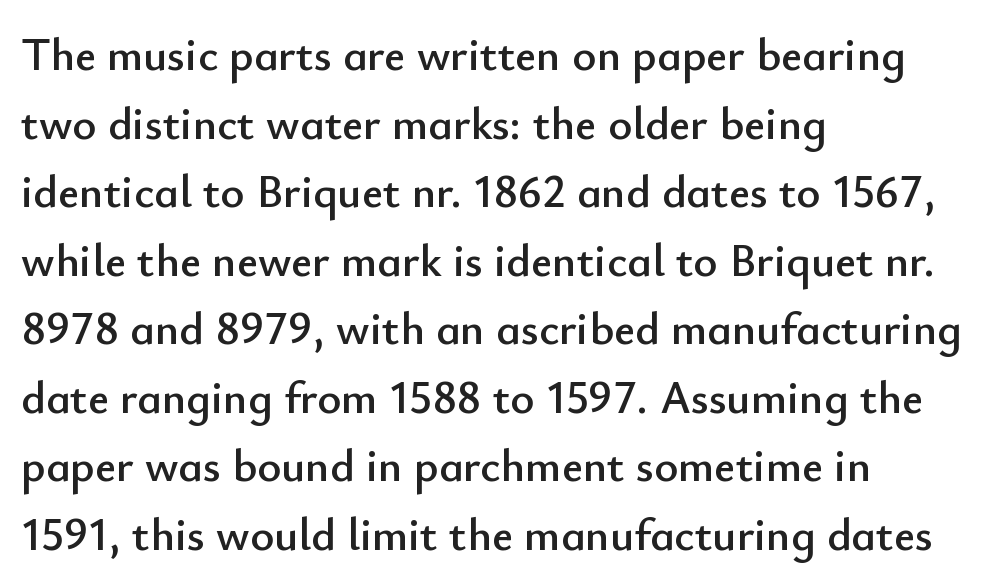
The image shows 46 px sans-serif type, upright; set left-aligned, normal line spacing (1.49x), normal letter spacing, not underlined; low stroke contrast and a small x-height.
